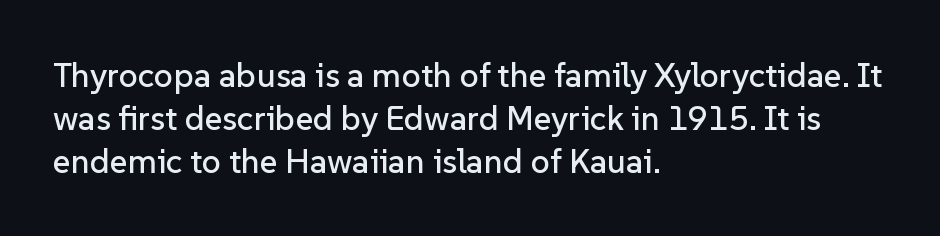
The strip under each line holds only bare page. No italicization has been applied; the sample stays upright. Leftover space on each line is placed entirely after the last word. The passage shown is typeset with a sans-serif family. Does the leading feel generous? No, just average. Character widths vary here, with narrow letters taking less room than wide ones.
